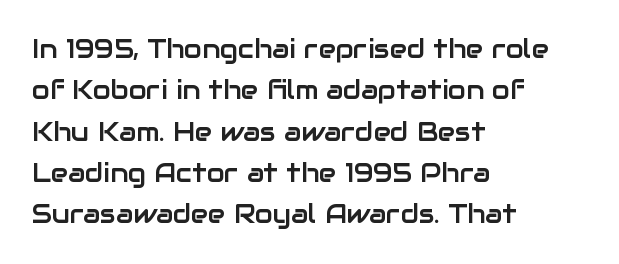
Q: Is the text italic (slanted)? A: No, it is upright.
Q: Is the text underlined? A: No.
Q: How is the paragraph aligned? A: Left-aligned.
Q: Is the spacing between letters normal or unusually wide? A: Normal.
Q: Is the spacing between lines tight, normal or loose? A: Normal.
